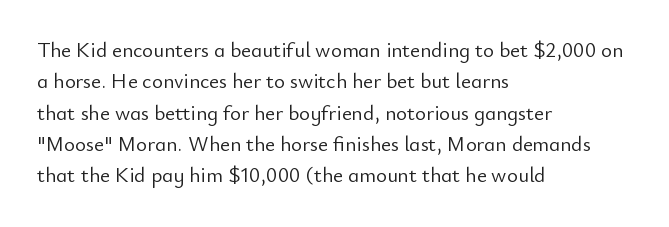
{"italic": "no", "bold": "no", "underline": "no", "align": "left", "line_spacing": "normal", "line_spacing_ratio": 1.49, "letter_spacing": "normal", "letter_spacing_em": 0.0, "glyph_px": 21}
